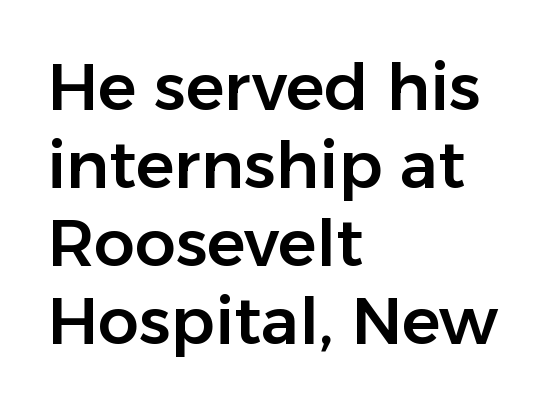
The image shows 65 px sans-serif type, upright; set left-aligned, line spacing 1.2x, normal letter spacing, not underlined; low stroke contrast and a medium x-height.
